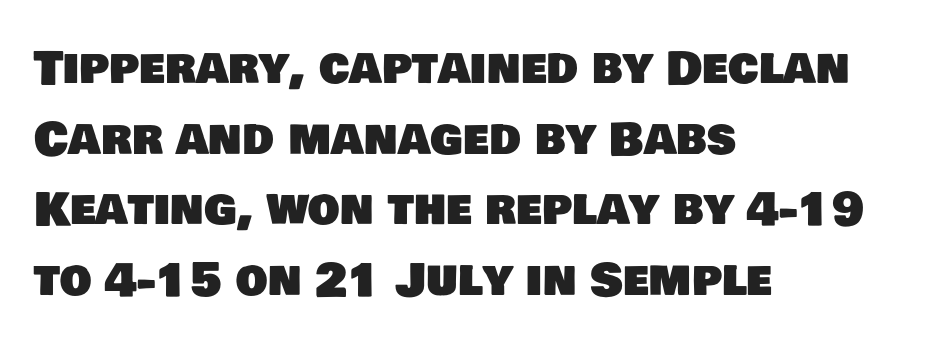
{"serif": "no", "width": "normal", "stroke_contrast": "low", "x_height": "large", "monospaced": "no", "underline": "no", "align": "left", "line_spacing": "normal", "line_spacing_ratio": 1.57, "letter_spacing": "normal", "letter_spacing_em": 0.0, "glyph_px": 45}
